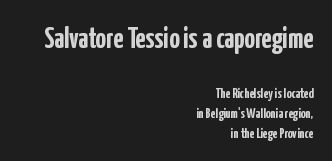
{"serif": "no", "italic": "no", "bold": "yes", "weight": "semibold", "width": "condensed", "stroke_contrast": "low", "x_height": "medium", "monospaced": "no", "underline": "no", "align": "right", "line_spacing": "normal", "line_spacing_ratio": 1.44, "letter_spacing": "normal", "letter_spacing_em": 0.0, "larger_block": "first", "size_ratio": 2.07, "glyph_px": 29}
